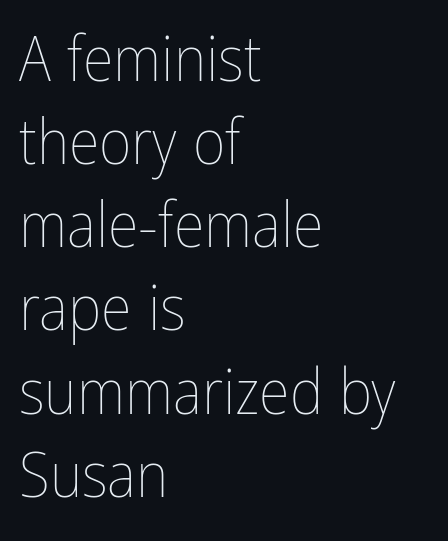
The image shows 63 px thin, condensed type, upright; set left-aligned, normal line spacing (1.32x), normal letter spacing, not underlined; low stroke contrast and a medium x-height.
